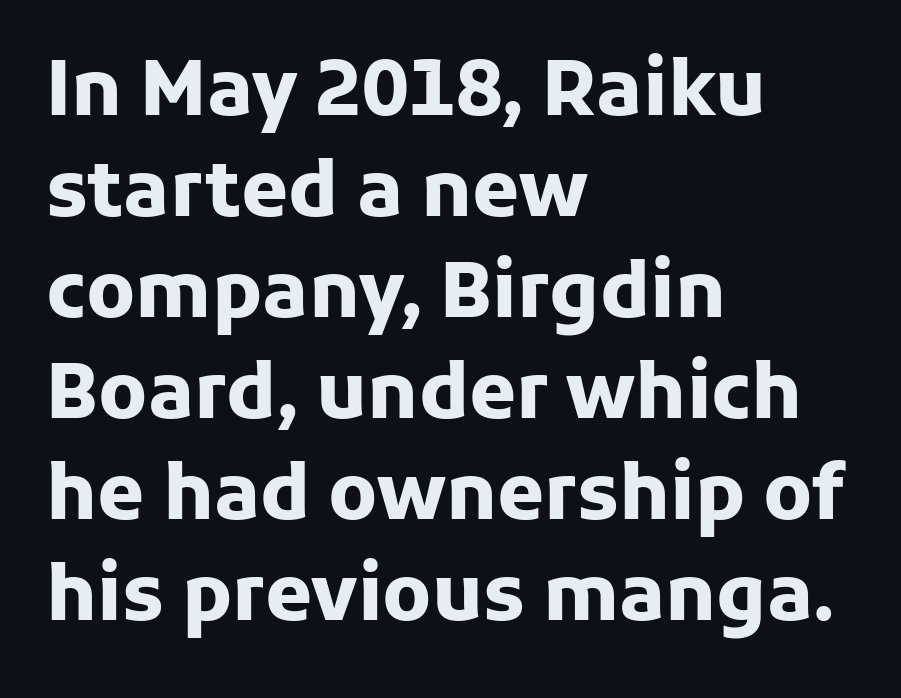
{"serif": "no", "italic": "no", "bold": "yes", "weight": "heavy", "width": "normal", "stroke_contrast": "low", "x_height": "medium", "monospaced": "no", "underline": "no", "align": "left", "line_spacing": "normal", "line_spacing_ratio": 1.33, "letter_spacing": "normal", "letter_spacing_em": 0.0, "glyph_px": 76}
